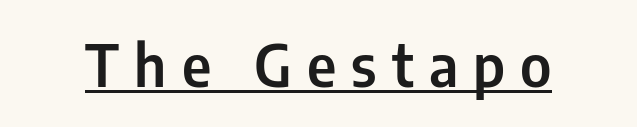
The image shows 58 px condensed sans-serif type, upright; set unusually wide letter spacing (+0.26 em), underlined; low stroke contrast and a medium x-height.
